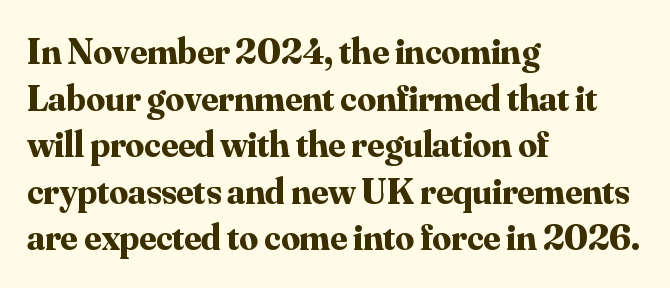
Q: Is the text bold? A: Yes.
Q: Is the text italic (slanted)? A: No, it is upright.
Q: Is the typeface a serif or a sans-serif typeface? A: Serif.
Q: Is the text underlined? A: No.
Q: How is the paragraph aligned? A: Left-aligned.
Q: Is the spacing between letters normal or unusually wide? A: Normal.
Q: Is the spacing between lines tight, normal or loose? A: Normal.
Q: Width (condensed, normal, or wide)? A: Normal.
Q: Stroke contrast? A: Medium.
Q: x-height? A: Small.
Q: Monospaced? A: No.
